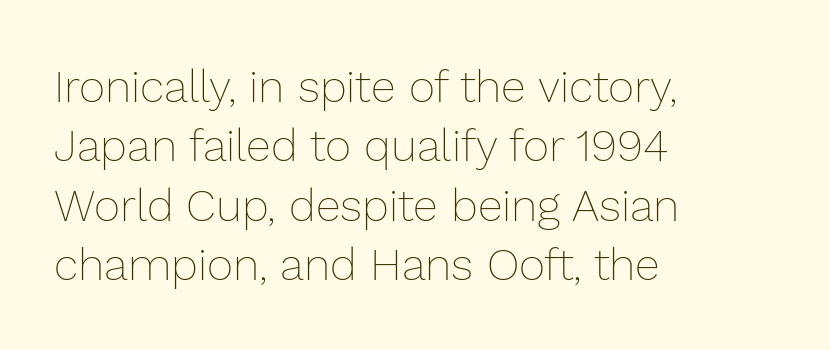
The rendering uses natural spacing where letterforms have individual widths. Line starts are locked; line ends wander. Is there any slant? The stems are plumb. A clean baseline with only descenders dipping below it.
